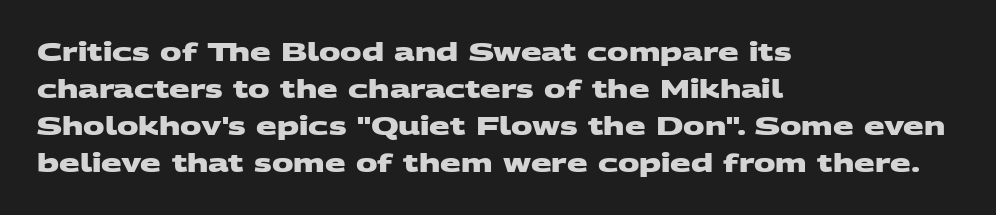
Caption: bold face, heavy strokes. The space between consecutive lines is moderate. A student would call this left alignment; a typographer would say flush left, rag right. Just letters on the line, the space beneath them empty.
